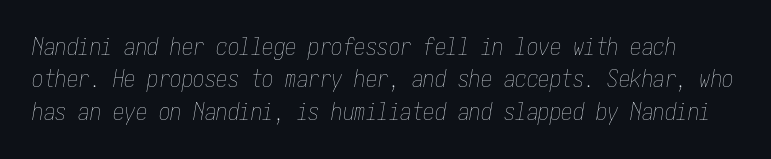
The specimen reads as italic at a glance. Students, observe: this is what conventionally led text looks like. This is not heavy type; no bold has been used. Descenders hang freely into open space.
